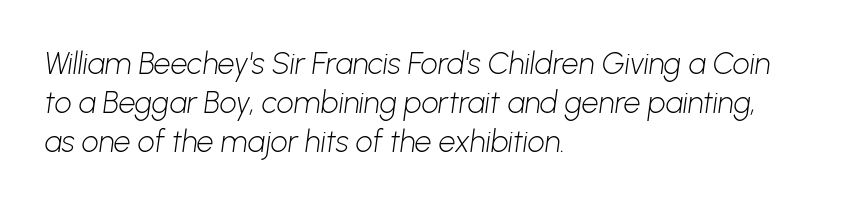
The image shows 30 px light sans-serif type; set left-aligned, normal line spacing (1.3x), normal letter spacing, not underlined; low stroke contrast and a medium x-height.
